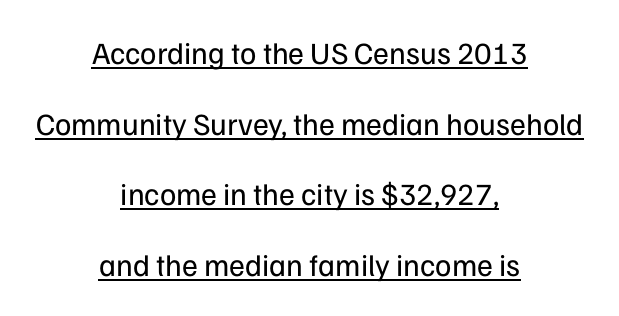
Italic: no, the glyphs are upright roman. Does extra space separate the letters? No, they use regular spacing. Think of a printed novel: that variable character pitch is what you see here. A typographer would call this underscored text. The space between consecutive lines is lavish. Stroke terminals: plain, sans-serif.
